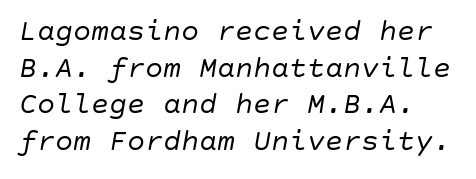
Each stroke keeps to a modest, everyday thickness or less. The gap between lines stays unmarked. Observe the lean: these are italic letterforms. Students, note that the glyphs here touch the page at normal intervals.
